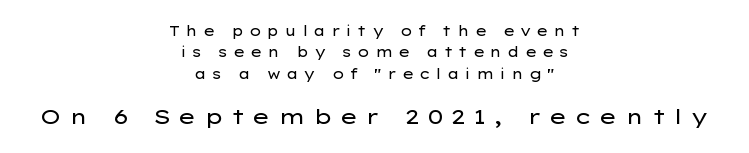
The image shows 21 px text type, upright; set centered, normal line spacing (1.53x), unusually wide letter spacing (+0.35 em), not underlined; the second (bottom) block is 1.5x larger.
